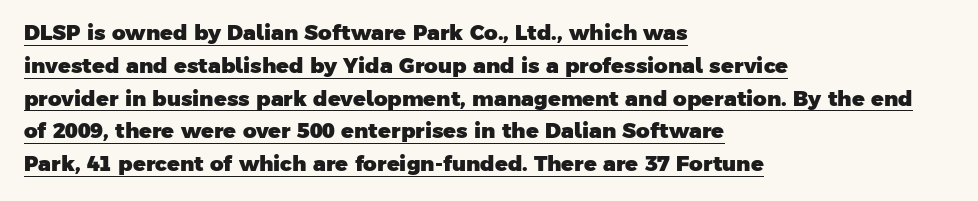
Q: Is the text bold? A: Yes.
Q: Is the text underlined? A: Yes.
Q: How is the paragraph aligned? A: Left-aligned.
Q: Is the spacing between letters normal or unusually wide? A: Normal.
Q: Is the spacing between lines tight, normal or loose? A: Normal.
